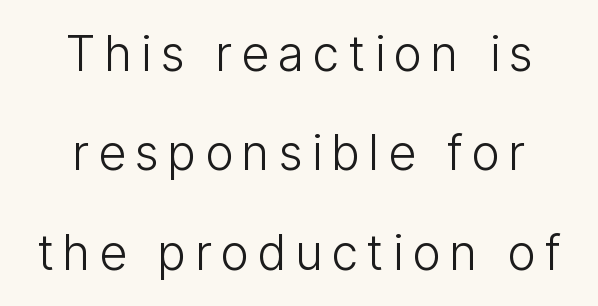
The letters look calm and open, with moderate or lighter stems. Observe the absence of serifs on each vertical stroke in this sample. Descenders hang freely into open space. Is the block centered? Yes — each line is placed symmetrically about the middle. Honestly, the rows look like they've been pulled way apart.
